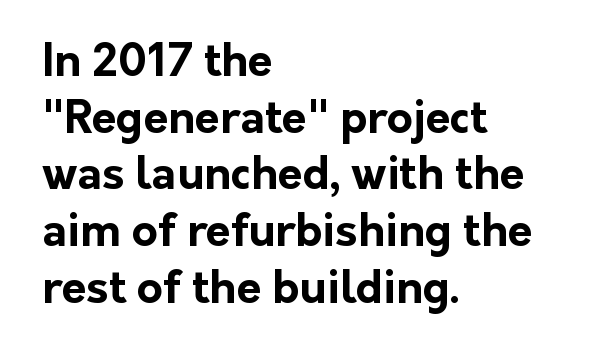
Q: Is the text bold? A: Yes.
Q: Is the text italic (slanted)? A: No, it is upright.
Q: Is the typeface a serif or a sans-serif typeface? A: Sans-serif.
Q: Is the text underlined? A: No.
Q: How is the paragraph aligned? A: Left-aligned.
Q: Is the spacing between letters normal or unusually wide? A: Normal.
Q: Is the spacing between lines tight, normal or loose? A: Normal.
Q: Width (condensed, normal, or wide)? A: Normal.
Q: Stroke contrast? A: Low.
Q: x-height? A: Medium.
Q: Monospaced? A: No.
